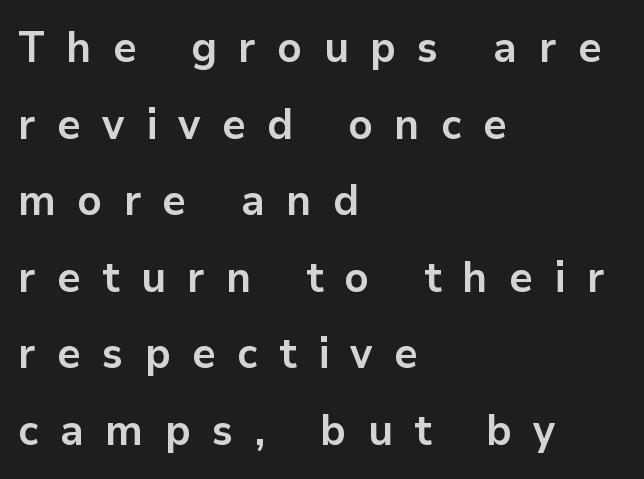
The image shows 43 px bold sans-serif type, upright; set left-aligned, line spacing 1.78x, unusually wide letter spacing (+0.5 em), not underlined; low stroke contrast and a medium x-height.
